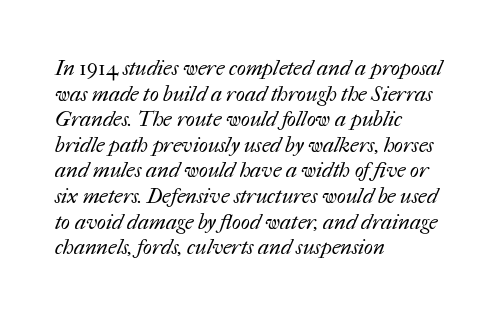
Descenders are the only things crossing below the line. No extra tracking has been applied to these lines. A quiet, ordinary-to-light weight characterises the typeface. Alignment: flush left.
